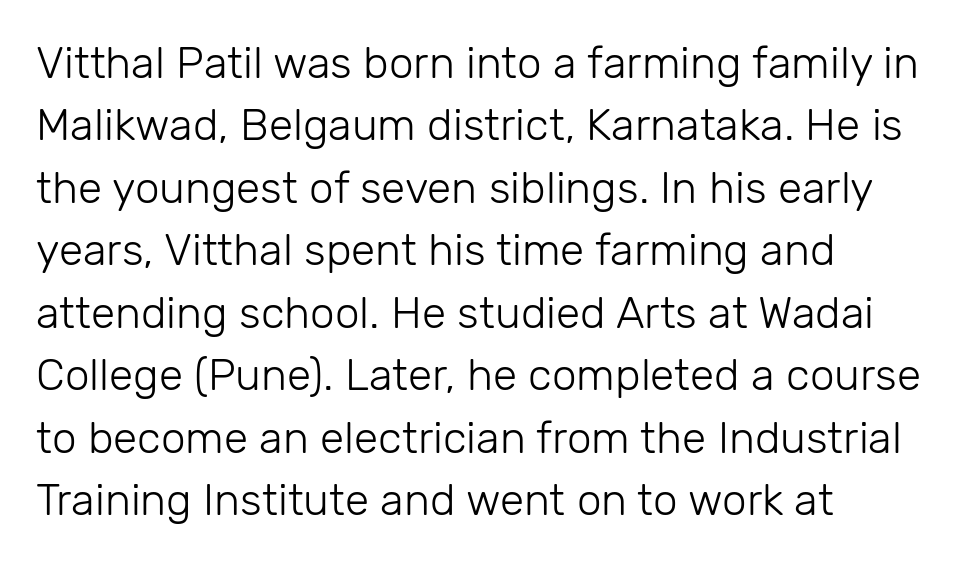
{"serif": "no", "italic": "no", "bold": "no", "weight": "light", "width": "normal", "stroke_contrast": "low", "x_height": "medium", "monospaced": "no", "underline": "no", "align": "left", "line_spacing": "normal", "line_spacing_ratio": 1.42, "letter_spacing": "normal", "letter_spacing_em": 0.0, "glyph_px": 44}
